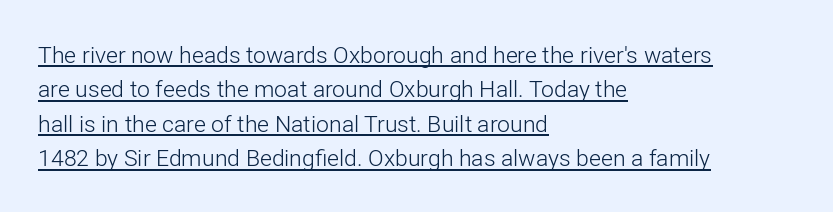
{"italic": "no", "bold": "no", "underline": "yes", "align": "left", "line_spacing": "normal", "line_spacing_ratio": 1.5, "letter_spacing": "normal", "letter_spacing_em": 0.0, "glyph_px": 23}
